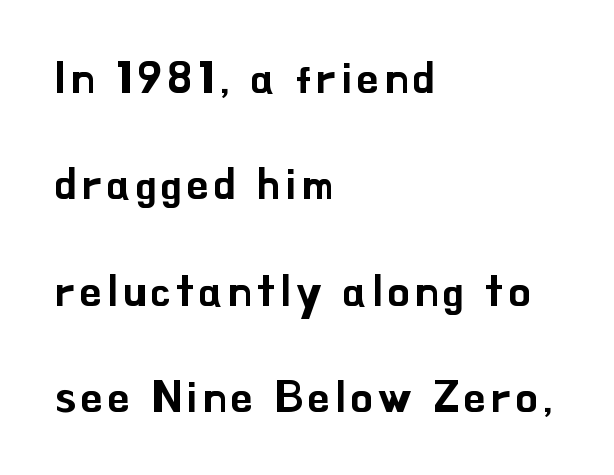
Each letter keeps its own natural width here, so spacing adapts to shape. Does the type have serifs? No, each stem ends abruptly. Is there much room between lines? Yes — plenty of vertical air separates them. Clear beneath every line of the passage. Is there any slant? The stems are plumb. The setting favours the left margin, as ordinary paragraphs usually do.
